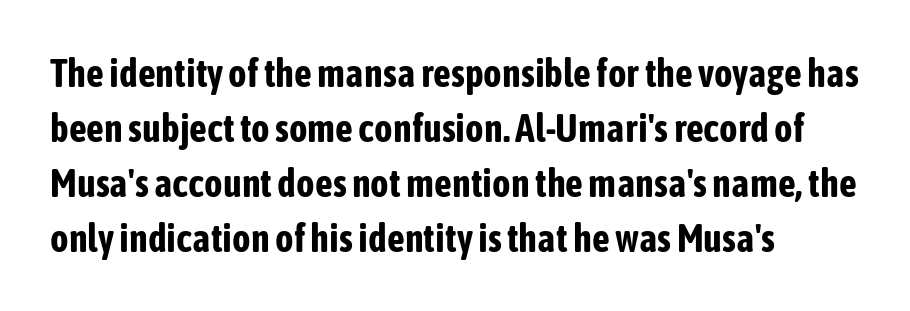
The rendering keeps characters at their native spacing. The letters stand upright; this is a roman face. The sample has been set heavy, in full bold. Proportional: the letters do not fall into vertical columns. Notice how the passage keeps a crisp vertical edge on the left only. In terms of leading, this rendering sits right in the middle.
